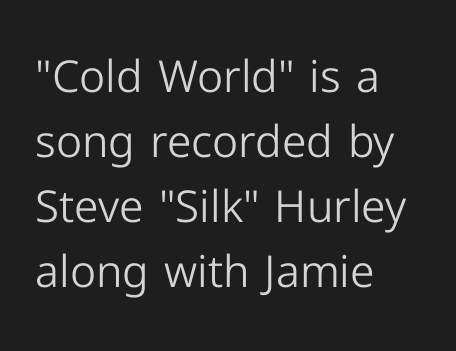
The image shows 44 px light sans-serif type, upright; set left-aligned, normal line spacing (1.48x), normal letter spacing, not underlined; low stroke contrast and a medium x-height.
